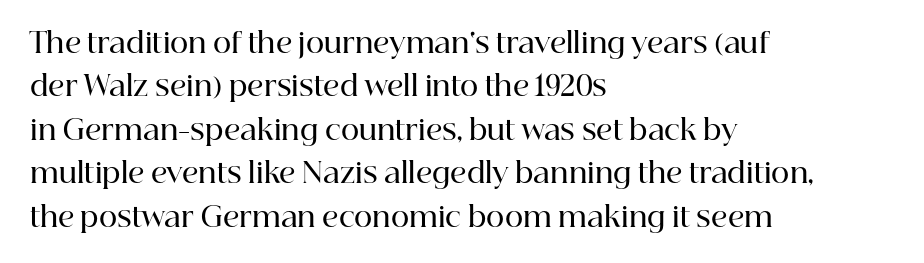
The image shows 28 px semibold serif type, upright; set left-aligned, normal line spacing (1.55x), normal letter spacing, not underlined; high stroke contrast and a medium x-height.
